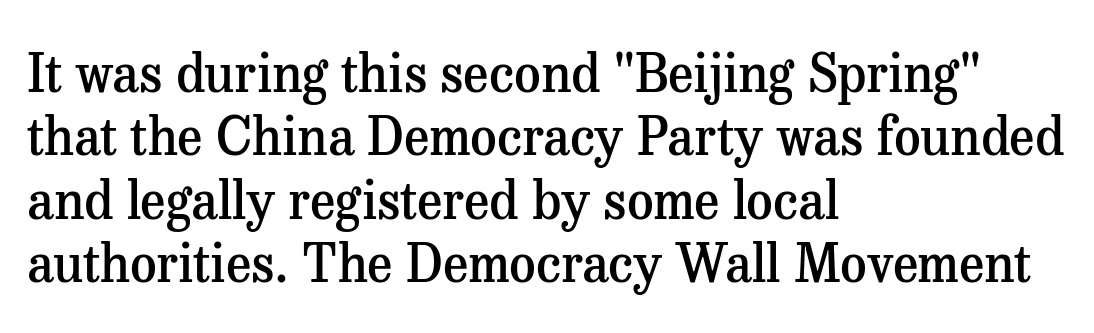
The image shows 52 px semibold serif type, upright; set left-aligned, line spacing 1.22x, normal letter spacing, not underlined; medium stroke contrast and a medium x-height.
